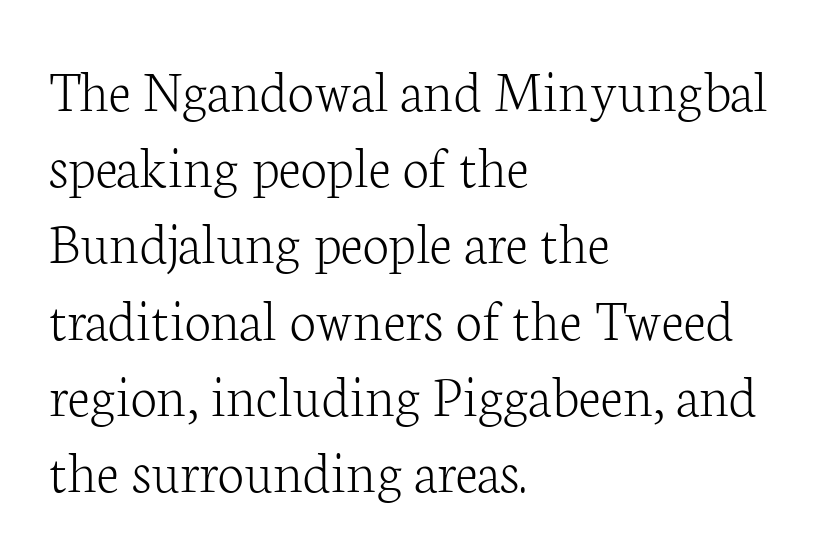
{"serif": "yes", "italic": "no", "bold": "no", "weight": "light", "width": "normal", "stroke_contrast": "low", "x_height": "medium", "monospaced": "no", "underline": "no", "align": "left", "line_spacing": "normal", "line_spacing_ratio": 1.27, "letter_spacing": "normal", "letter_spacing_em": 0.0, "glyph_px": 60}
